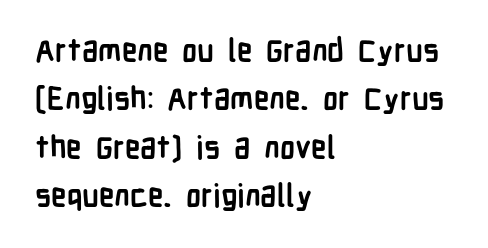
Q: Is the text bold? A: Yes.
Q: Is the text italic (slanted)? A: No, it is upright.
Q: Is the typeface a serif or a sans-serif typeface? A: Sans-serif.
Q: Is the text underlined? A: No.
Q: How is the paragraph aligned? A: Left-aligned.
Q: Is the spacing between letters normal or unusually wide? A: Normal.
Q: Is the spacing between lines tight, normal or loose? A: Normal.
Q: Width (condensed, normal, or wide)? A: Condensed.
Q: Stroke contrast? A: Low.
Q: x-height? A: Medium.
Q: Monospaced? A: No.
